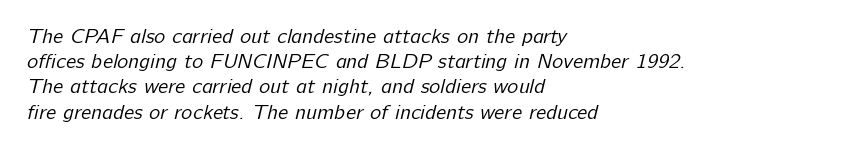
{"bold": "no", "underline": "no", "align": "left", "line_spacing_ratio": 1.2, "letter_spacing": "normal", "letter_spacing_em": 0.0, "glyph_px": 21}
